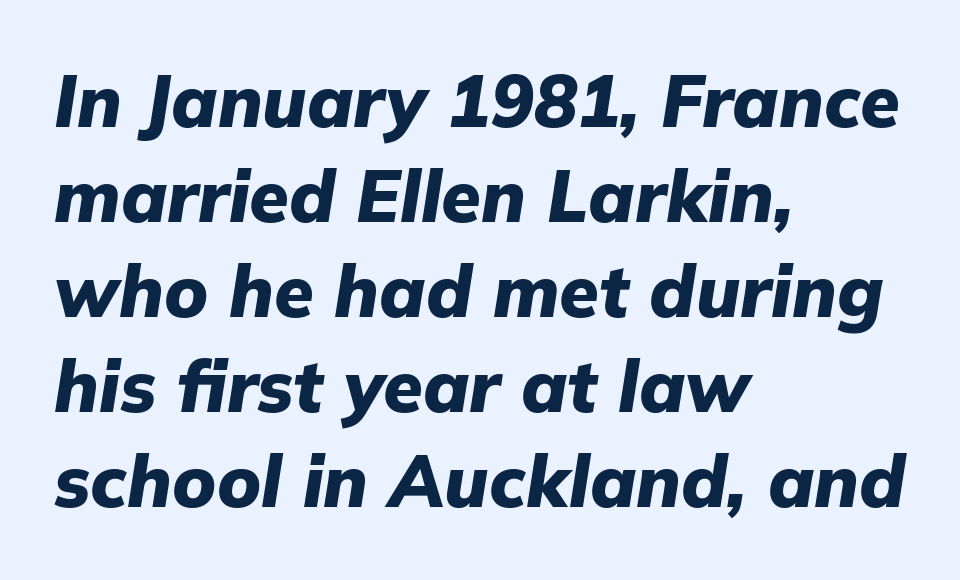
The passage is arranged the way most books set body copy — flush left. In terms of leading, this rendering sits right in the middle. The lettering tilts uniformly, giving the passage an italic look. Rule under the text: the space is simply empty.
